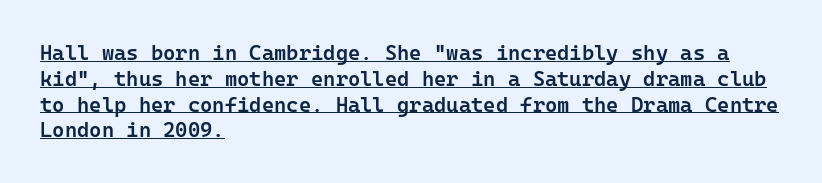
The image shows 21 px text type, upright; set left-aligned, line spacing 1.23x, normal letter spacing, underlined.
